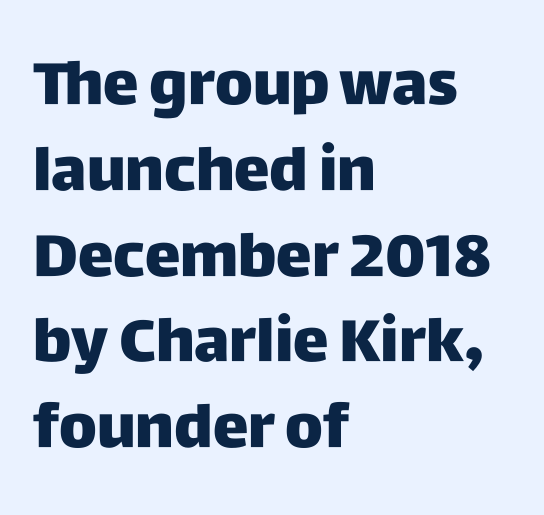
{"serif": "no", "italic": "no", "bold": "yes", "weight": "heavy", "width": "normal", "stroke_contrast": "low", "x_height": "large", "monospaced": "no", "underline": "no", "align": "left", "line_spacing": "normal", "line_spacing_ratio": 1.43, "letter_spacing": "normal", "letter_spacing_em": 0.0, "glyph_px": 60}
